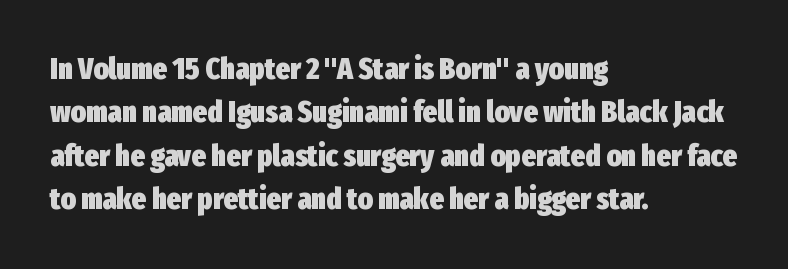
{"serif": "no", "italic": "no", "bold": "yes", "weight": "heavy", "width": "condensed", "stroke_contrast": "low", "x_height": "medium", "monospaced": "no", "underline": "no", "align": "left", "line_spacing": "normal", "line_spacing_ratio": 1.4, "letter_spacing": "normal", "letter_spacing_em": 0.0, "glyph_px": 31}
